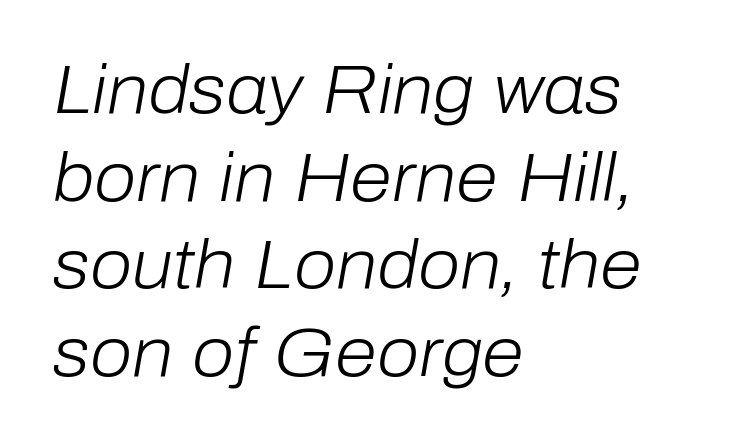
{"italic": "yes", "lean": "right", "slant_degrees": 10, "bold": "no", "weight": "light", "width": "normal", "stroke_contrast": "low", "x_height": "medium", "monospaced": "no", "underline": "no", "align": "left", "line_spacing": "normal", "line_spacing_ratio": 1.29, "letter_spacing": "normal", "letter_spacing_em": 0.0, "glyph_px": 68}
